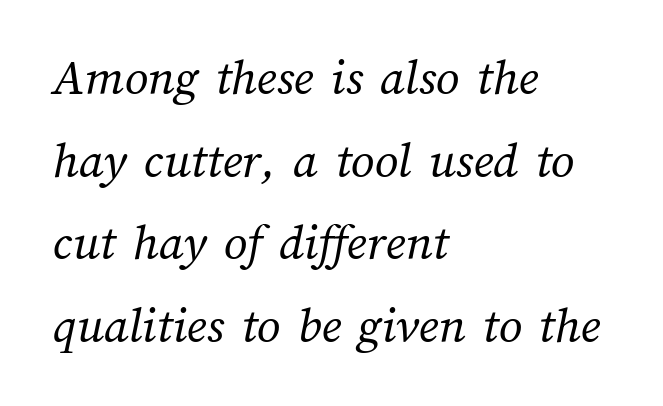
The image shows 52 px regular-weight type; set left-aligned, normal line spacing (1.59x), normal letter spacing, not underlined; medium stroke contrast and a medium x-height.
